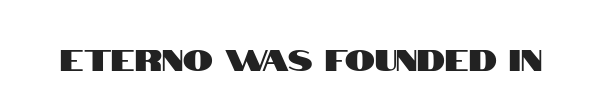
The typeface chosen for these lines omits serifs. Default kerning and tracking; the words read as compact shapes. This sample has the flowing, uneven cadence of proportional lettering. A typesetter would mark this as roman, not italic. A bare baseline throughout the passage.
